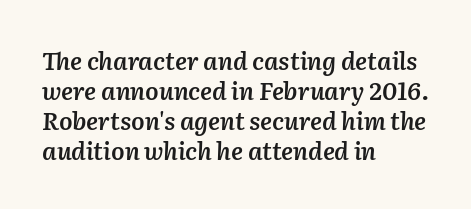
{"italic": "yes", "lean": "right", "slant_degrees": 2, "bold": "semi", "underline": "no", "align": "left", "line_spacing": "normal", "line_spacing_ratio": 1.25, "letter_spacing": "normal", "letter_spacing_em": 0.0, "glyph_px": 24}
